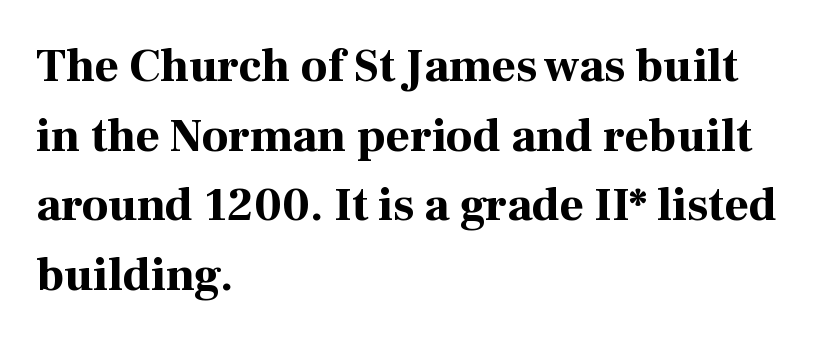
The image shows 47 px bold serif type, upright; set left-aligned, normal line spacing (1.48x), normal letter spacing, not underlined; high stroke contrast and a medium x-height.
